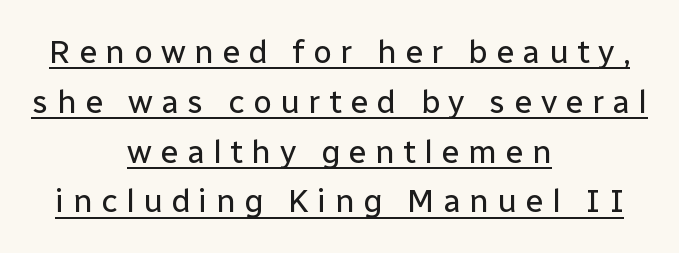
Each letter's strokes conclude bluntly, with no projecting serifs. This is underlined copy, the kind a proofreader might mark for attention. You could not count columns in this text — the font is proportionally spaced. Stems here are at most as thick as an everyday book face. A typesetter would call this leading conventional body-copy spacing. The type is letterspaced generously, with wide tracking.
